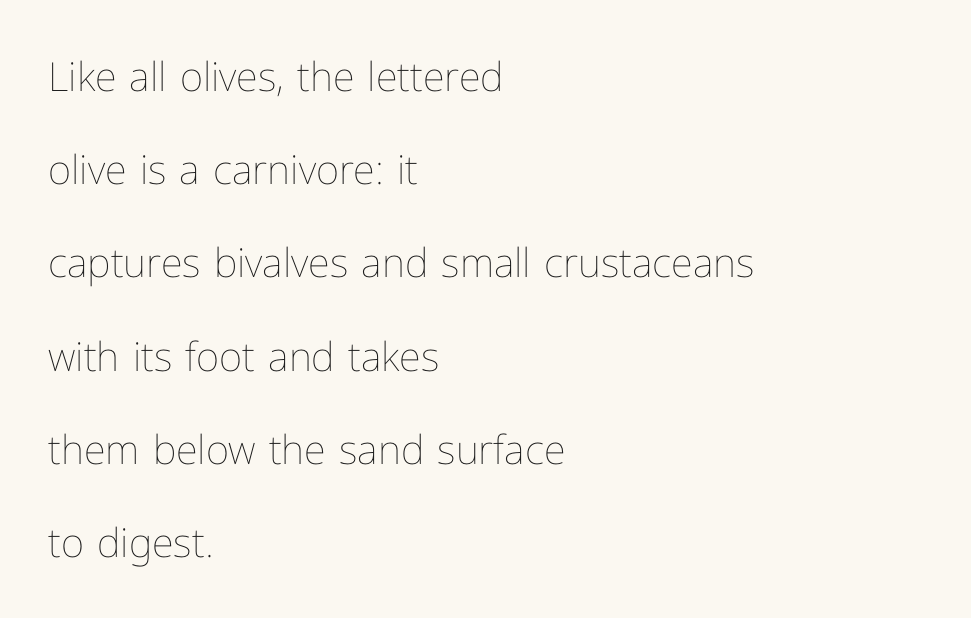
These lines are rendered in a variable-pitch font. This is roman type, the default non-slanted kind. The tracking reads as untouched default to a designer's eye. Caption: multi-line text, flush left, ragged right. The passage shown is not bold in any degree. Glance below the letters and you will spot only blank space.
